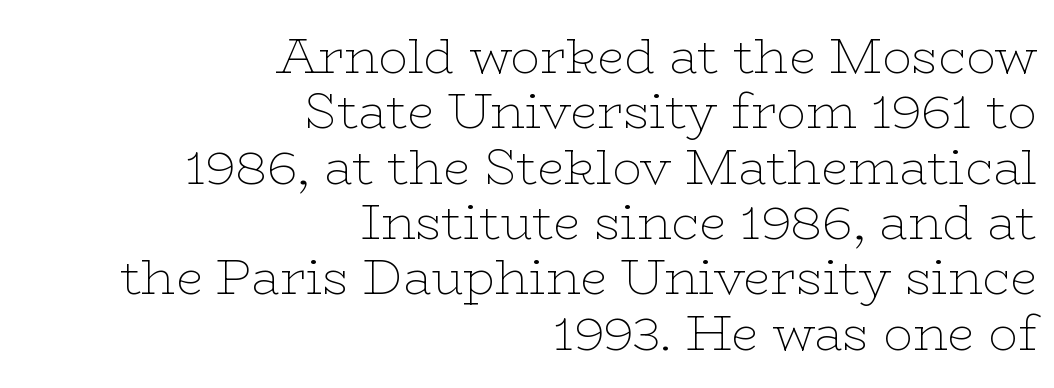
In terms of posture, this sample is upright. The passage shown is not bold in any degree. The paragraph has a hard right edge and a soft left edge. Each word holds together tightly as a unit, with standard inter-letter gaps. Descenders hang freely into open space.
